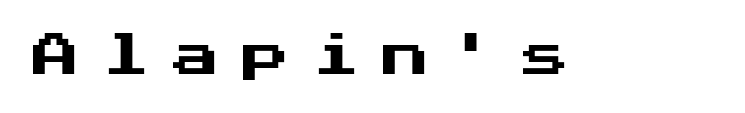
Q: Is the text italic (slanted)? A: No, it is upright.
Q: Is the typeface a serif or a sans-serif typeface? A: Sans-serif.
Q: Is the text underlined? A: No.
Q: Is the spacing between letters normal or unusually wide? A: Unusually wide.
Q: Width (condensed, normal, or wide)? A: Normal.
Q: Stroke contrast? A: Medium.
Q: x-height? A: Medium.
